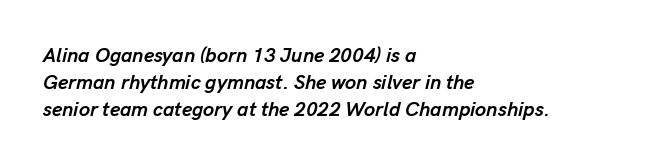
{"italic": "yes", "lean": "right", "slant_degrees": 13, "bold": "yes", "underline": "no", "align": "left", "line_spacing": "normal", "line_spacing_ratio": 1.35, "letter_spacing": "normal", "letter_spacing_em": 0.0, "glyph_px": 20}
